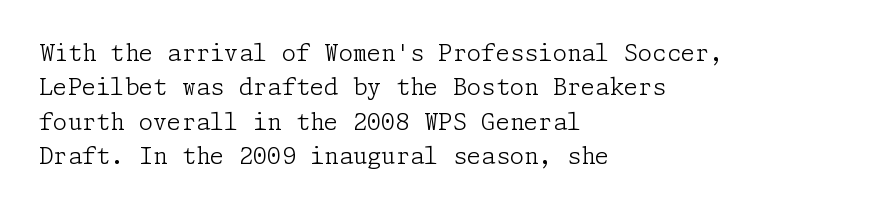
The image shows 23 px text type, upright; set left-aligned, normal line spacing (1.5x), normal letter spacing, not underlined.
